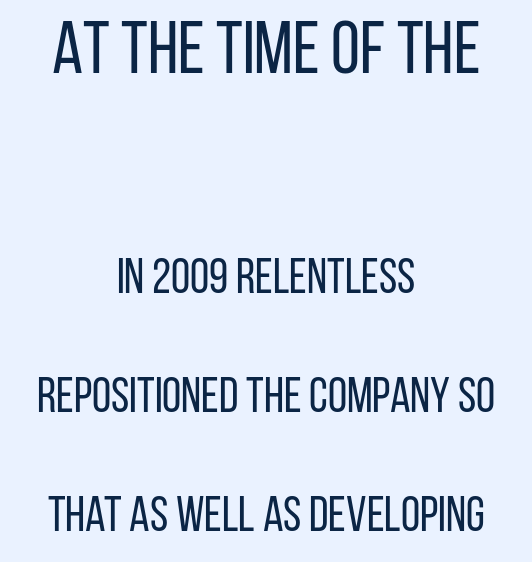
Q: Is the text bold? A: No.
Q: Is the text italic (slanted)? A: No, it is upright.
Q: Is the typeface a serif or a sans-serif typeface? A: Sans-serif.
Q: Is the text underlined? A: No.
Q: How is the paragraph aligned? A: Centered.
Q: Is the spacing between letters normal or unusually wide? A: Normal.
Q: Is the spacing between lines tight, normal or loose? A: Loose.
Q: Which block of text is set in a larger size, the first (top) or the second (bottom)? A: The first (top) one.
Q: Width (condensed, normal, or wide)? A: Condensed.
Q: Stroke contrast? A: Low.
Q: x-height? A: Large.
Q: Monospaced? A: No.
